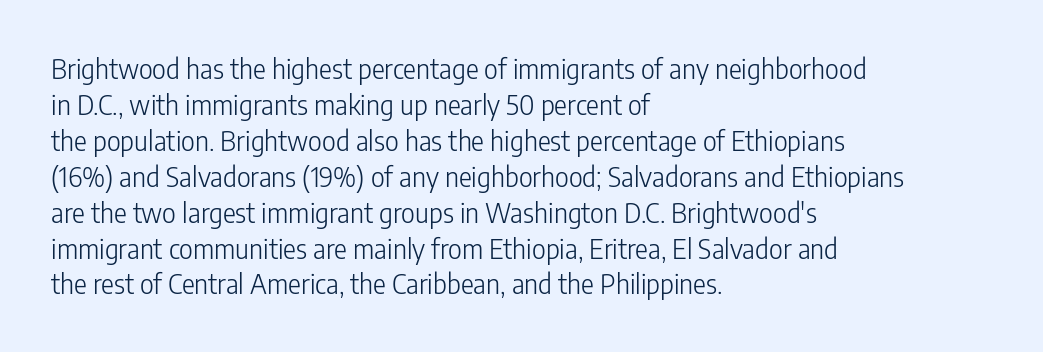
A clean baseline with only descenders dipping below it. The letters stand upright; this is a roman face. The letterforms sit shoulder to shoulder at normal distance. The compositor pushed each line to the left boundary.
